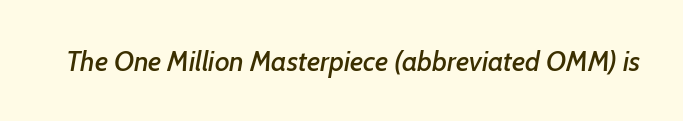
Q: Is the text italic (slanted)? A: Yes, it leans right by about 7 degrees.
Q: Is the text underlined? A: No.
Q: Is the spacing between letters normal or unusually wide? A: Normal.
Q: Width (condensed, normal, or wide)? A: Normal.
Q: Stroke contrast? A: Low.
Q: x-height? A: Medium.
Q: Monospaced? A: No.
